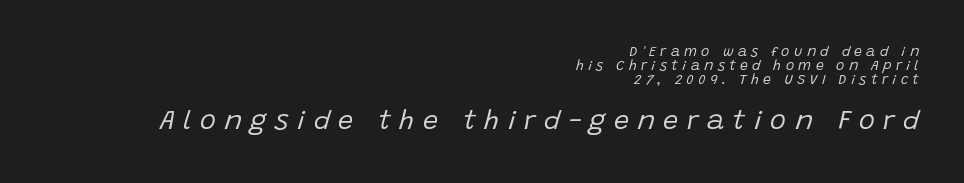
No letter is thick-stroked: the sample isn't bold. Students, observe: this is what under-led, compact text looks like. Underline: absent. The lettering tilts uniformly, giving the passage an italic look. In terms of letterspacing, this is a distinctly airy, spread setting. Character size in the trailing block exceeds that of the leading block.
